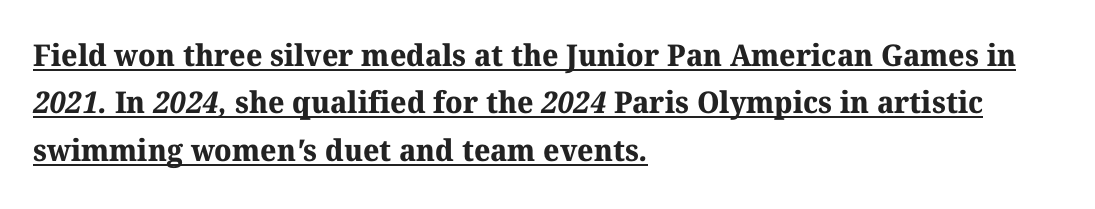
The image shows 30 px bold serif type; set left-aligned, normal line spacing (1.58x), normal letter spacing, underlined; medium stroke contrast and a medium x-height.
